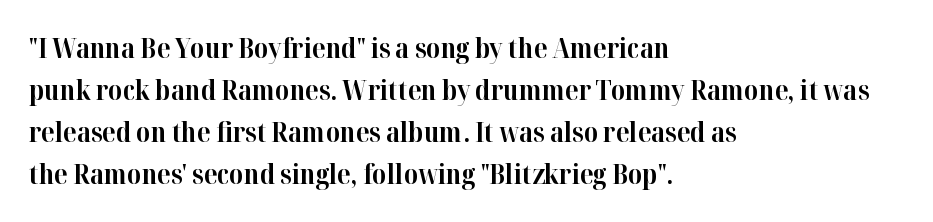
The image shows 27 px bold type, upright; set left-aligned, normal line spacing (1.56x), normal letter spacing, not underlined.
